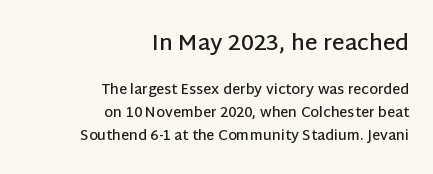
In terms of letterspacing, this is plain default setting. The lines sit at an ordinary, default distance from one another. The strip under each line holds only bare page. Slightly chunky letters — semibold, I'd say, not full bold. Short and long lines alike share a common ending point at right. Every character sits straight up, as roman type does.
